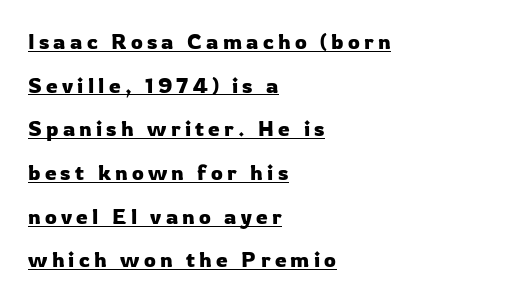
The image shows 21 px text type, upright; set left-aligned, loose line spacing (2.08x), unusually wide letter spacing (+0.2 em), underlined.
